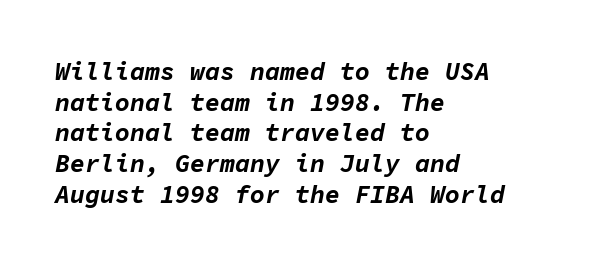
Q: Is the text bold? A: Yes.
Q: Is the text italic (slanted)? A: Yes, it leans right by about 11 degrees.
Q: Is the text underlined? A: No.
Q: How is the paragraph aligned? A: Left-aligned.
Q: Is the spacing between letters normal or unusually wide? A: Normal.
